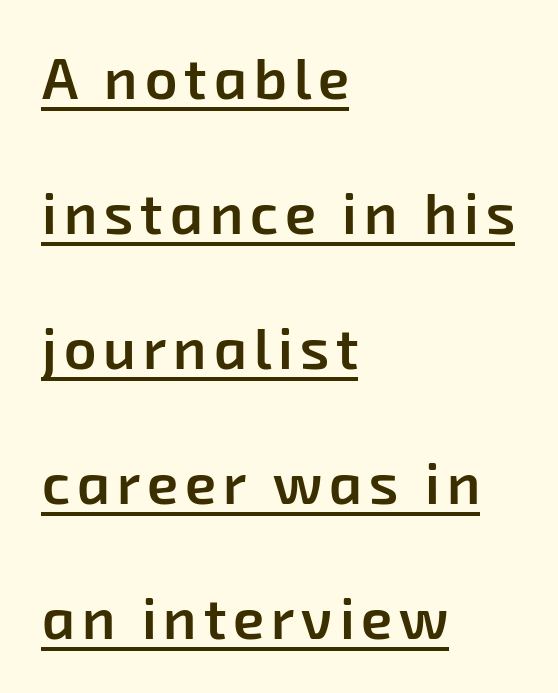
{"serif": "no", "bold": "semi", "weight": "semibold", "width": "normal", "stroke_contrast": "low", "x_height": "medium", "monospaced": "no", "underline": "yes", "align": "left", "line_spacing": "loose", "line_spacing_ratio": 2.37, "glyph_px": 57}
